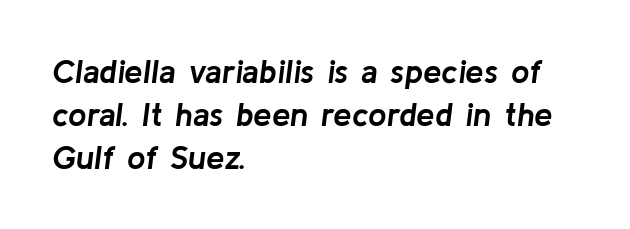
The image shows 33 px semibold type, italic (leaning right); set left-aligned, normal line spacing (1.31x), normal letter spacing, not underlined; low stroke contrast and a medium x-height.
